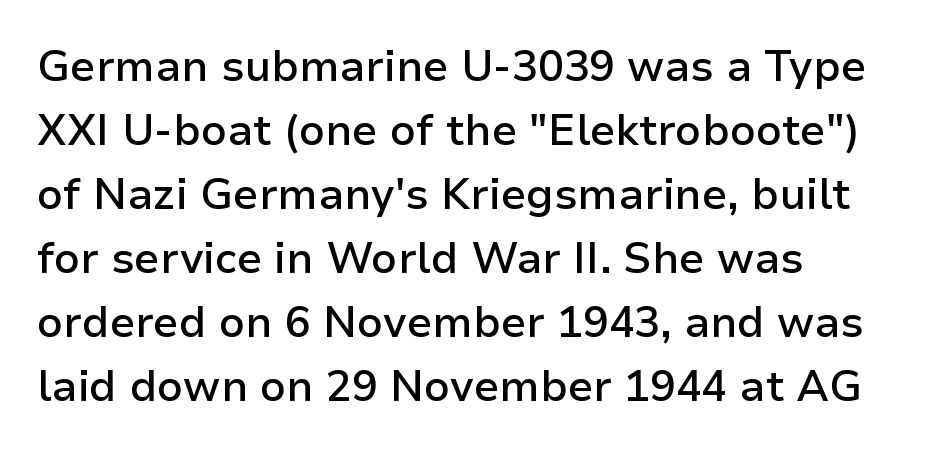
The sample has been set in demibold, a notch under bold. In terms of letterspacing, this is plain default setting. Line spacing here is normal. Italic: no, the glyphs are upright roman. Here the designer chose a conventional face with non-uniform glyph widths.
